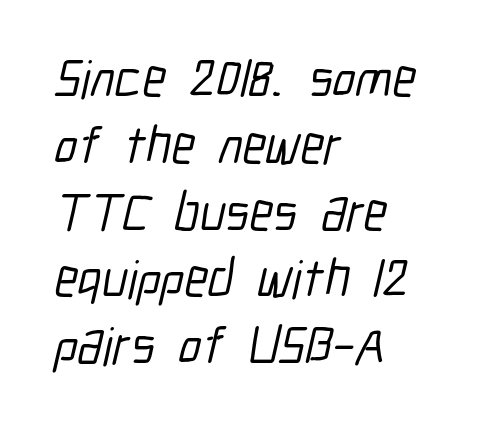
{"serif": "no", "width": "condensed", "stroke_contrast": "low", "x_height": "medium", "monospaced": "no", "underline": "no", "align": "left", "line_spacing": "normal", "line_spacing_ratio": 1.26, "letter_spacing": "normal", "letter_spacing_em": 0.0, "glyph_px": 53}
